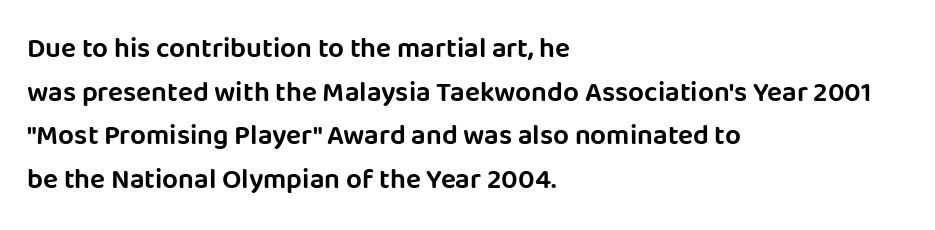
Q: Is the text italic (slanted)? A: No, it is upright.
Q: Is the typeface a serif or a sans-serif typeface? A: Sans-serif.
Q: Is the text underlined? A: No.
Q: How is the paragraph aligned? A: Left-aligned.
Q: Is the spacing between letters normal or unusually wide? A: Normal.
Q: Is the spacing between lines tight, normal or loose? A: Normal.
Q: Width (condensed, normal, or wide)? A: Normal.
Q: Stroke contrast? A: Low.
Q: x-height? A: Large.
Q: Monospaced? A: No.
